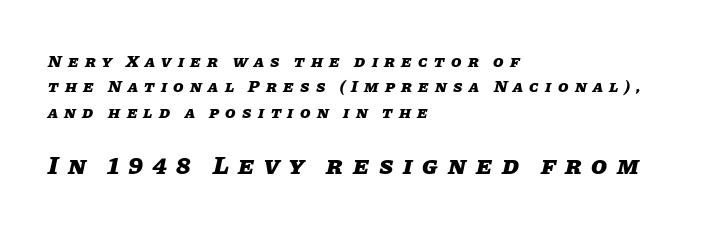
Q: Is the text bold? A: Yes.
Q: Is the text italic (slanted)? A: Yes, it leans right by about 11 degrees.
Q: Is the text underlined? A: No.
Q: How is the paragraph aligned? A: Left-aligned.
Q: Is the spacing between letters normal or unusually wide? A: Unusually wide.
Q: Is the spacing between lines tight, normal or loose? A: Normal.
Q: Which block of text is set in a larger size, the first (top) or the second (bottom)? A: The second (bottom) one.
